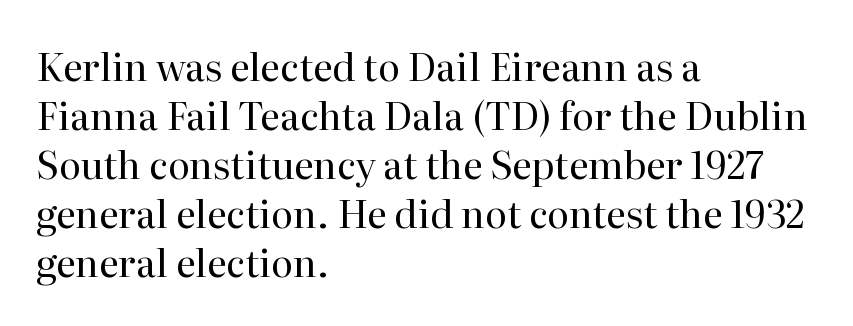
Q: Is the text bold? A: No.
Q: Is the text italic (slanted)? A: No, it is upright.
Q: Is the typeface a serif or a sans-serif typeface? A: Serif.
Q: Is the text underlined? A: No.
Q: How is the paragraph aligned? A: Left-aligned.
Q: Is the spacing between letters normal or unusually wide? A: Normal.
Q: Is the spacing between lines tight, normal or loose? A: Normal.
Q: Width (condensed, normal, or wide)? A: Normal.
Q: Stroke contrast? A: High.
Q: x-height? A: Medium.
Q: Monospaced? A: No.
